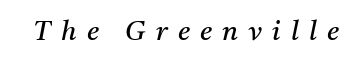
The image shows 27 px text type, italic (leaning right); set unusually wide letter spacing (+0.38 em), not underlined.
